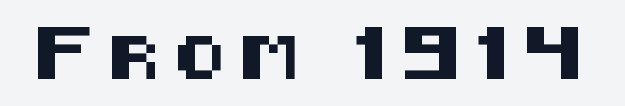
The image shows 43 px sans-serif type, upright; set unusually wide letter spacing (+0.32 em), not underlined; medium stroke contrast and a large x-height.
